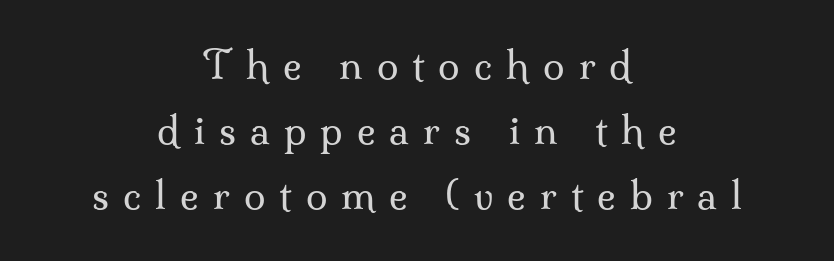
The image shows 39 px regular-weight serif type, upright; set centered, normal line spacing (1.67x), unusually wide letter spacing (+0.36 em), not underlined; medium stroke contrast and a small x-height.
